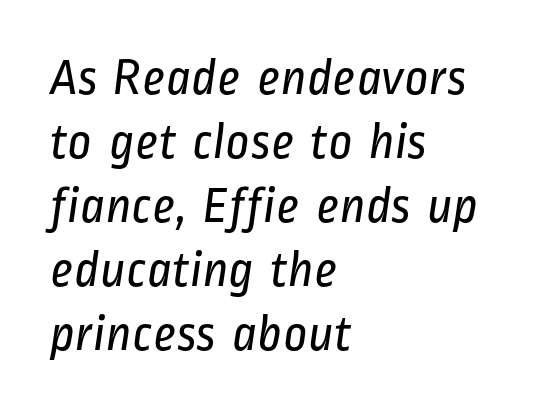
The image shows 52 px regular-weight, condensed sans-serif type; set left-aligned, line spacing 1.23x, normal letter spacing, not underlined; low stroke contrast and a medium x-height.
